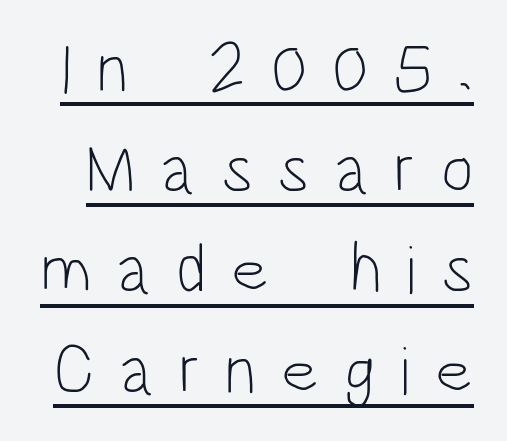
{"serif": "no", "italic": "no", "bold": "no", "weight": "light", "width": "condensed", "stroke_contrast": "low", "x_height": "large", "monospaced": "no", "underline": "yes", "line_spacing": "normal", "line_spacing_ratio": 1.46, "letter_spacing": "wide", "letter_spacing_em": 0.36, "glyph_px": 69}
